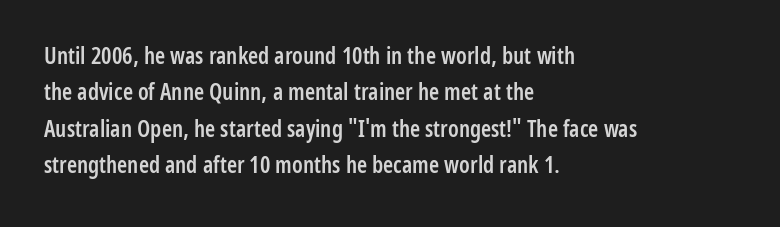
The paragraph shown leans on its left margin. Baseline-to-baseline distance is the conventional proportion of letter height. Check under the words: just untouched page. How are the letters spaced? Ordinarily, with no added tracking.
